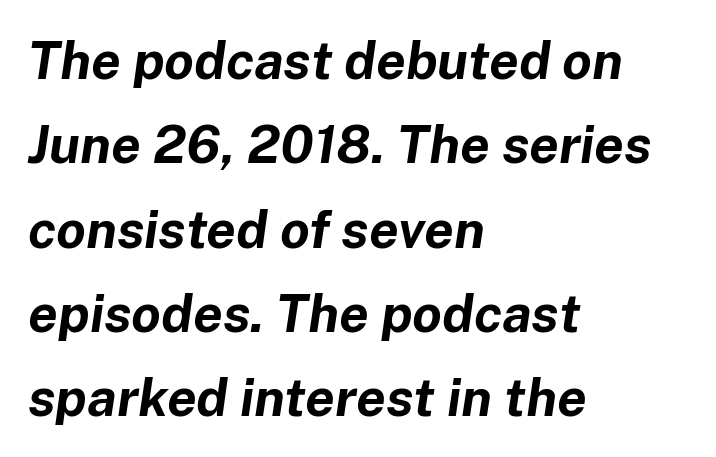
Q: Is the text bold? A: Yes.
Q: Is the text italic (slanted)? A: Yes, it leans right by about 8 degrees.
Q: Is the text underlined? A: No.
Q: How is the paragraph aligned? A: Left-aligned.
Q: Is the spacing between letters normal or unusually wide? A: Normal.
Q: Is the spacing between lines tight, normal or loose? A: Normal.
Q: Width (condensed, normal, or wide)? A: Normal.
Q: Stroke contrast? A: Low.
Q: x-height? A: Medium.
Q: Monospaced? A: No.
